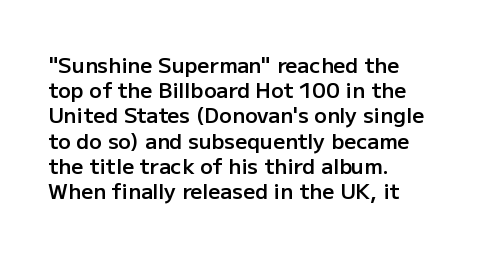
The image shows 21 px text type, upright; set left-aligned, line spacing 1.2x, normal letter spacing, not underlined.
